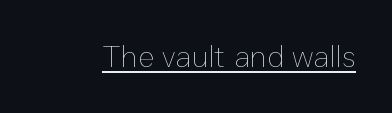
Q: Is the text bold? A: No.
Q: Is the text italic (slanted)? A: No, it is upright.
Q: Is the text underlined? A: Yes.
Q: Is the spacing between letters normal or unusually wide? A: Normal.
Q: Width (condensed, normal, or wide)? A: Normal.
Q: Stroke contrast? A: Low.
Q: x-height? A: Medium.
Q: Monospaced? A: No.
